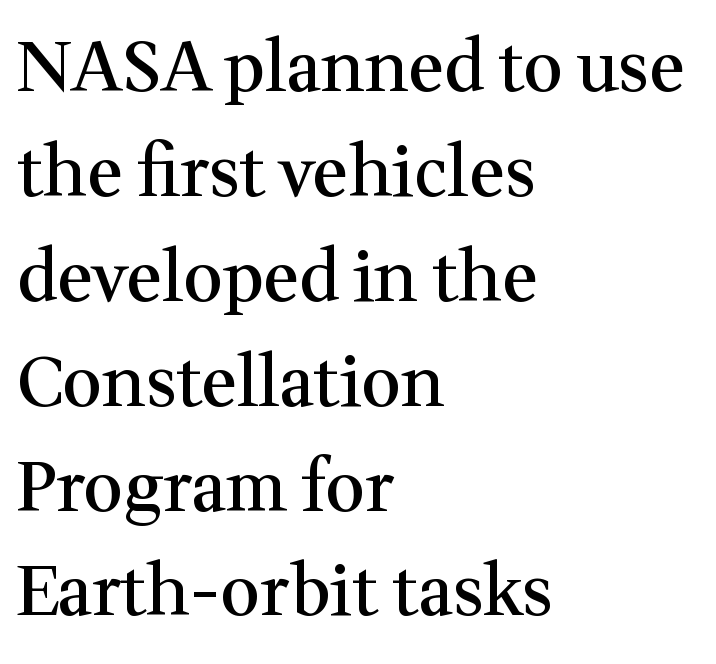
{"serif": "yes", "italic": "no", "bold": "semi", "weight": "semibold", "width": "normal", "stroke_contrast": "medium", "x_height": "medium", "monospaced": "no", "underline": "no", "align": "left", "line_spacing": "normal", "line_spacing_ratio": 1.52, "letter_spacing": "normal", "letter_spacing_em": 0.0, "glyph_px": 69}
